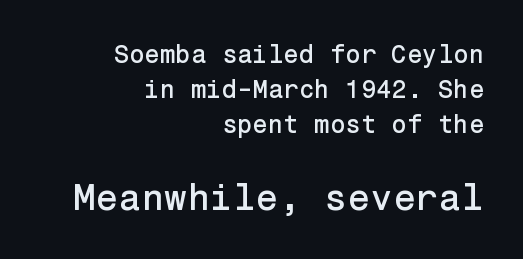
The image shows 37 px sans-serif type, upright; set right-aligned, normal line spacing (1.4x), normal letter spacing, not underlined; the second (bottom) block is 1.48x larger; low stroke contrast and a medium x-height.
